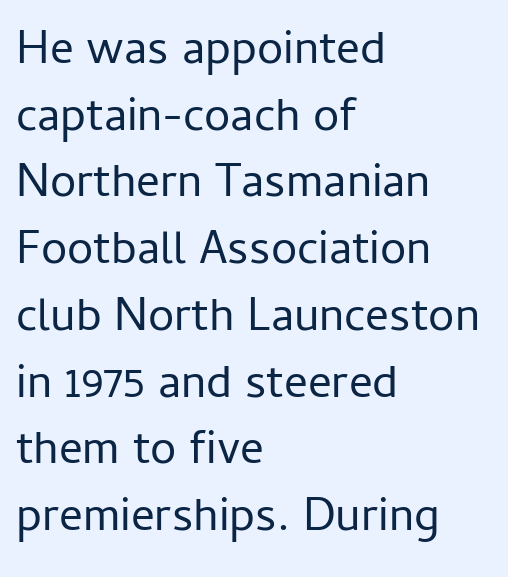
Q: Is the text bold? A: No.
Q: Is the text italic (slanted)? A: No, it is upright.
Q: Is the typeface a serif or a sans-serif typeface? A: Sans-serif.
Q: Is the text underlined? A: No.
Q: How is the paragraph aligned? A: Left-aligned.
Q: Is the spacing between letters normal or unusually wide? A: Normal.
Q: Is the spacing between lines tight, normal or loose? A: Normal.
Q: Width (condensed, normal, or wide)? A: Normal.
Q: Stroke contrast? A: Low.
Q: x-height? A: Medium.
Q: Monospaced? A: No.
